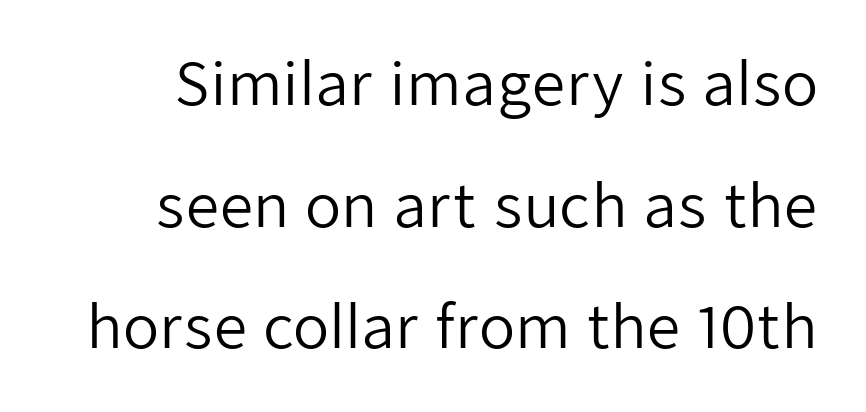
Q: Is the text bold? A: No.
Q: Is the text italic (slanted)? A: No, it is upright.
Q: Is the typeface a serif or a sans-serif typeface? A: Sans-serif.
Q: Is the text underlined? A: No.
Q: Is the spacing between letters normal or unusually wide? A: Normal.
Q: Is the spacing between lines tight, normal or loose? A: Loose.
Q: Width (condensed, normal, or wide)? A: Normal.
Q: Stroke contrast? A: Low.
Q: x-height? A: Medium.
Q: Monospaced? A: No.
